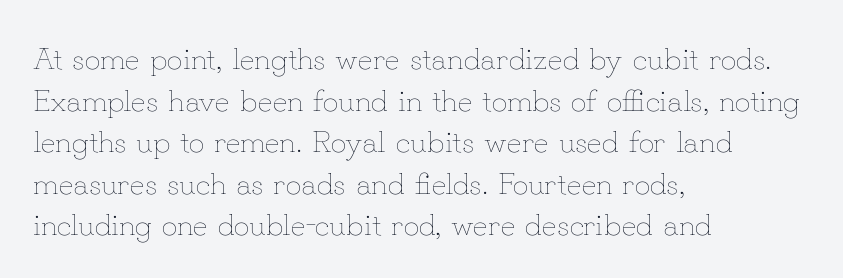
Looks like regular typesetting: each glyph gets only the width it needs. Glyph-to-glyph distance matches everyday printed text. A quiet, ordinary-to-light weight characterises the typeface. When letters stand straight like this, we call the style roman or upright. Leading matches the norm, producing a regular column.
